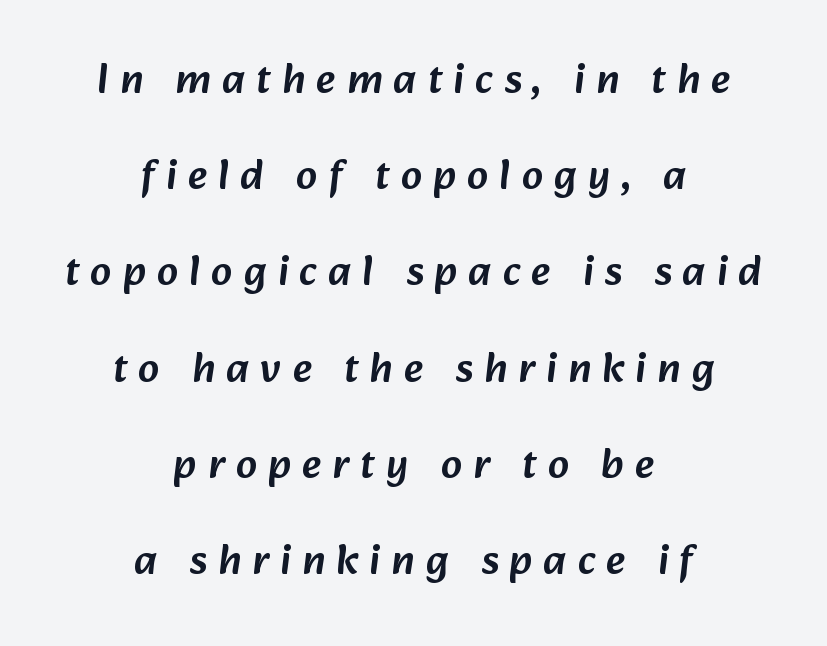
You could not count columns in this text — the font is proportionally spaced. The baseline area is clear. Line starts and ends both wander, symmetrically. Honestly, the rows look like they've been pulled way apart. The designer went with a sans here, leaving each stem footless.
